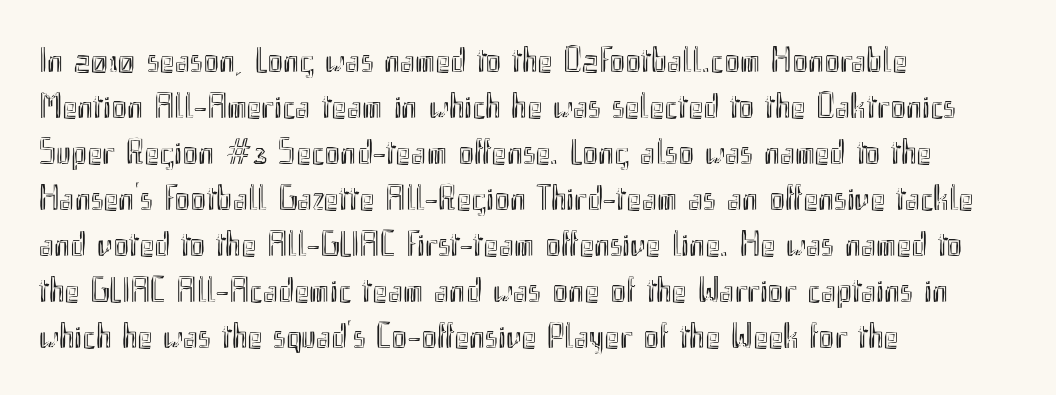
Q: Is the text italic (slanted)? A: No, it is upright.
Q: Is the text underlined? A: No.
Q: How is the paragraph aligned? A: Left-aligned.
Q: Is the spacing between letters normal or unusually wide? A: Normal.
Q: Is the spacing between lines tight, normal or loose? A: Normal.
Q: Width (condensed, normal, or wide)? A: Condensed.
Q: x-height? A: Small.
Q: Monospaced? A: No.
